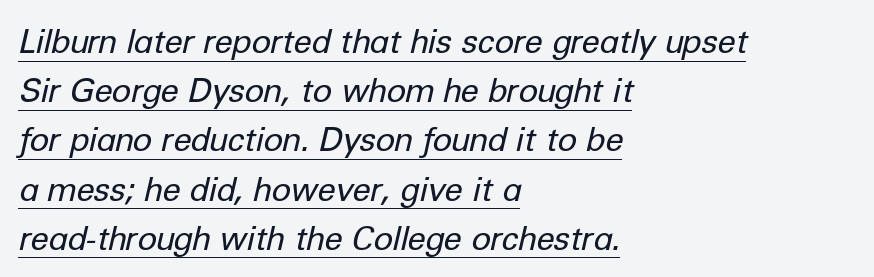
The passage shown is typed in a proportional face where columns would drift. Is there an underline? Yes — a line sits under the letters. Reading down the column, the eye jumps a familiar distance to each next line. What stands out about the letter spacing? Nothing — it is the standard amount.
